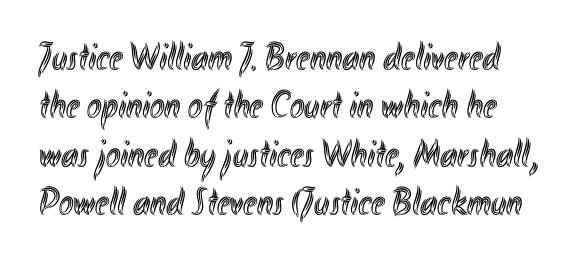
The image shows 39 px condensed type; set left-aligned, line spacing 1.24x, normal letter spacing, not underlined; a small x-height.
